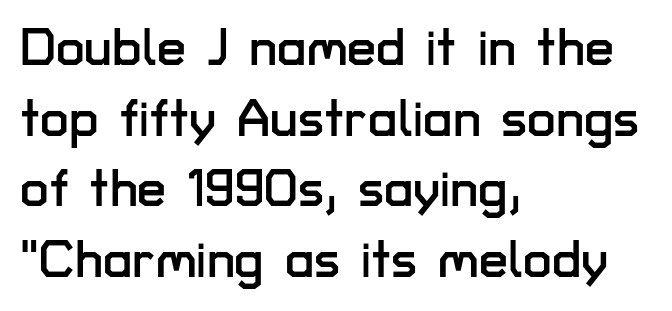
{"serif": "no", "italic": "no", "width": "normal", "stroke_contrast": "low", "x_height": "medium", "monospaced": "no", "underline": "no", "align": "left", "line_spacing": "normal", "line_spacing_ratio": 1.36, "letter_spacing": "normal", "letter_spacing_em": 0.0, "glyph_px": 52}
